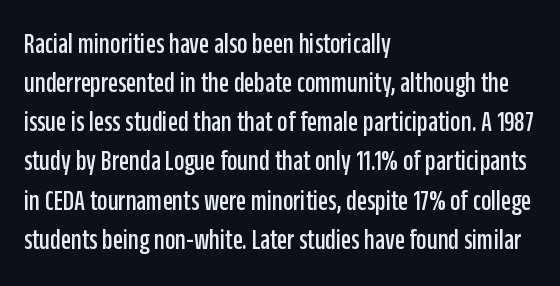
Q: Is the text italic (slanted)? A: No, it is upright.
Q: Is the typeface a serif or a sans-serif typeface? A: Sans-serif.
Q: Is the text underlined? A: No.
Q: How is the paragraph aligned? A: Left-aligned.
Q: Is the spacing between letters normal or unusually wide? A: Normal.
Q: Is the spacing between lines tight, normal or loose? A: Normal.
Q: Width (condensed, normal, or wide)? A: Condensed.
Q: Stroke contrast? A: Low.
Q: x-height? A: Large.
Q: Monospaced? A: No.
